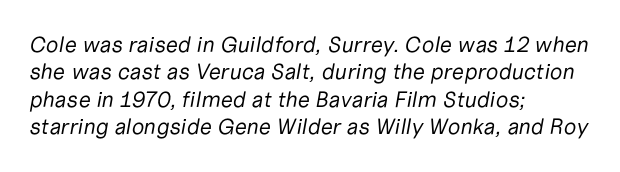
Q: Is the text bold? A: No.
Q: Is the text italic (slanted)? A: Yes, it leans right by about 10 degrees.
Q: Is the text underlined? A: No.
Q: How is the paragraph aligned? A: Left-aligned.
Q: Is the spacing between letters normal or unusually wide? A: Normal.
Q: Is the spacing between lines tight, normal or loose? A: Normal.
